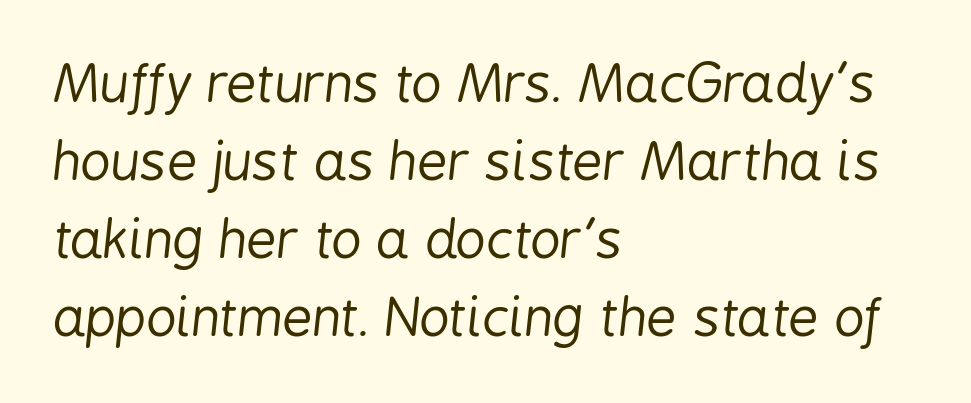
The image shows 53 px regular-weight, condensed type, italic (leaning right); set left-aligned, normal line spacing (1.47x), normal letter spacing, not underlined; low stroke contrast and a medium x-height.
